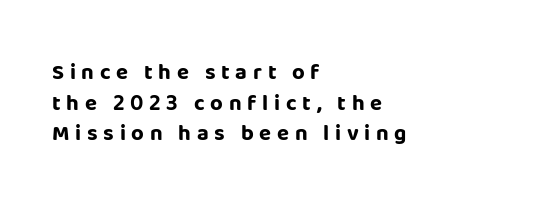
Q: Is the text bold? A: Yes.
Q: Is the text italic (slanted)? A: No, it is upright.
Q: Is the text underlined? A: No.
Q: How is the paragraph aligned? A: Left-aligned.
Q: Is the spacing between letters normal or unusually wide? A: Unusually wide.
Q: Is the spacing between lines tight, normal or loose? A: Normal.
